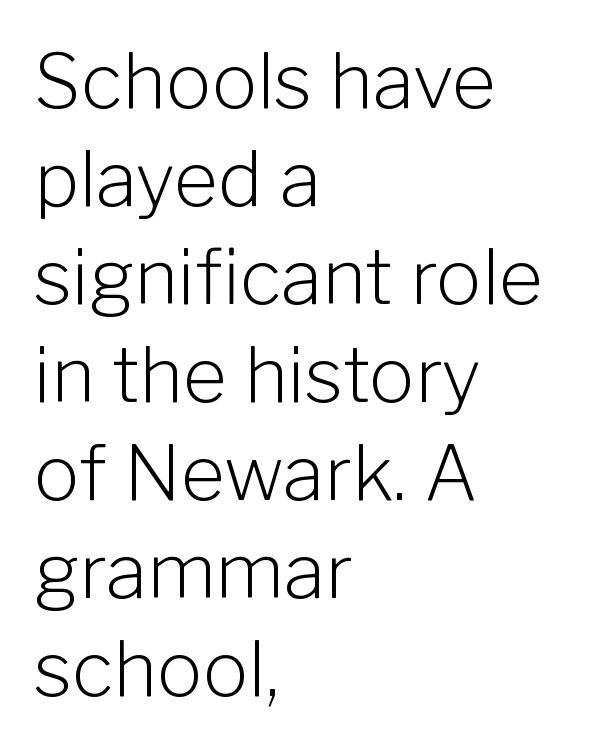
The horizontal fit of the characters is conventional and even. To sum up the face: it is a sans, with no serifs. Unbolded letterforms with no extra heft. Notice how the stems are strictly vertical — no italics here. A clean baseline with only descenders dipping below it.
